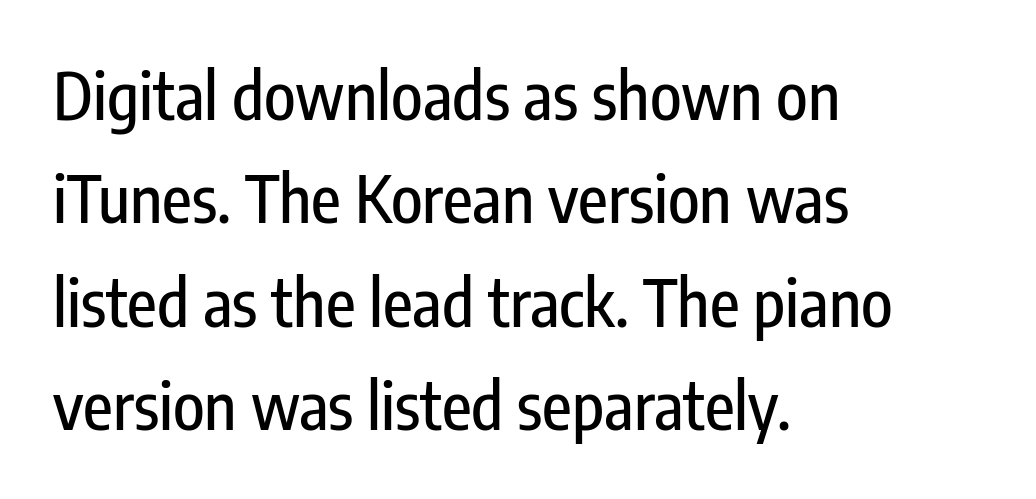
Q: Is the text italic (slanted)? A: No, it is upright.
Q: Is the typeface a serif or a sans-serif typeface? A: Sans-serif.
Q: Is the text underlined? A: No.
Q: How is the paragraph aligned? A: Left-aligned.
Q: Is the spacing between letters normal or unusually wide? A: Normal.
Q: Is the spacing between lines tight, normal or loose? A: Normal.
Q: Width (condensed, normal, or wide)? A: Condensed.
Q: Stroke contrast? A: Low.
Q: x-height? A: Medium.
Q: Monospaced? A: No.
